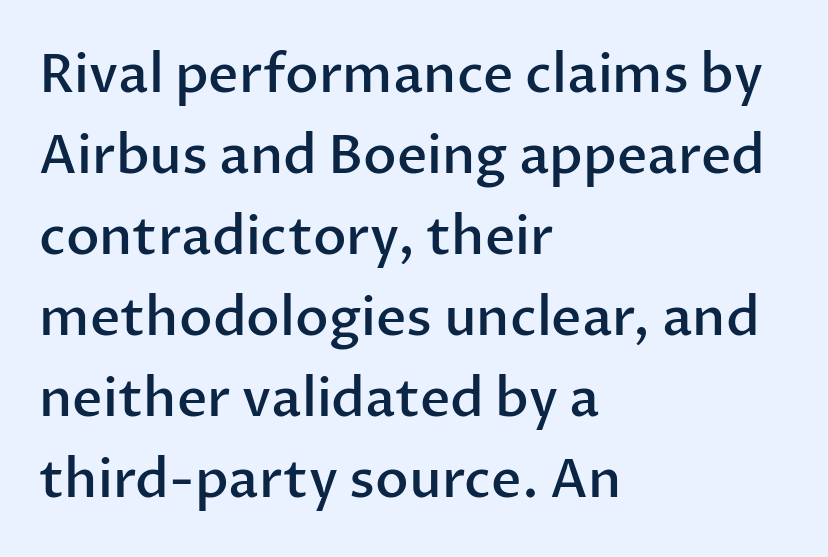
The image shows 53 px semibold sans-serif type, upright; set left-aligned, normal line spacing (1.53x), normal letter spacing, not underlined; low stroke contrast and a medium x-height.
